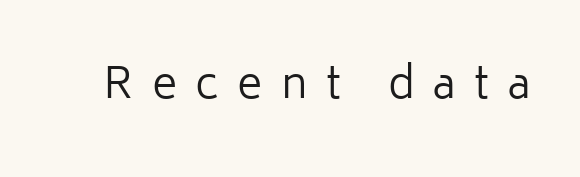
The letters are spread apart with noticeably loose tracking. This is the regular roman posture of the typeface. The face used here is proportionally spaced, like ordinary book or web type. The face used here is a sans, in the tradition of grotesques and geometrics. This rendering features lettering with no underline. Is the type heavy? It reads as light-to-regular instead.
